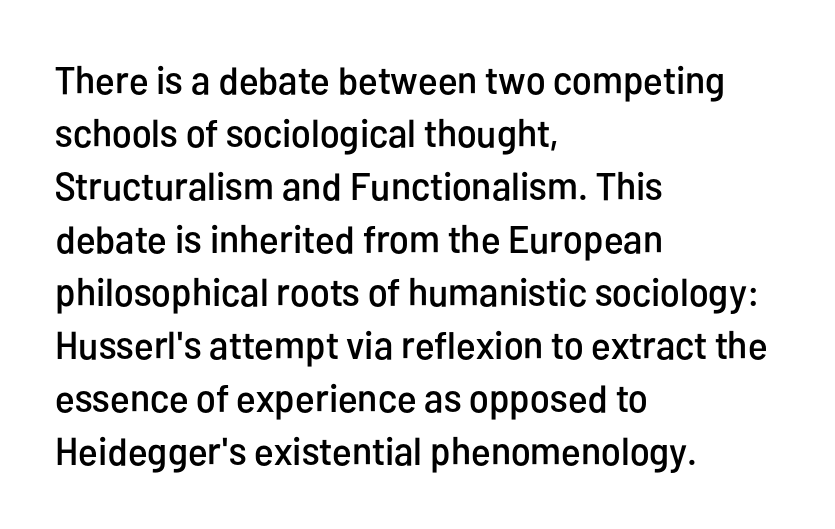
The image shows 39 px condensed sans-serif type, upright; set left-aligned, normal line spacing (1.36x), normal letter spacing, not underlined; low stroke contrast and a medium x-height.
